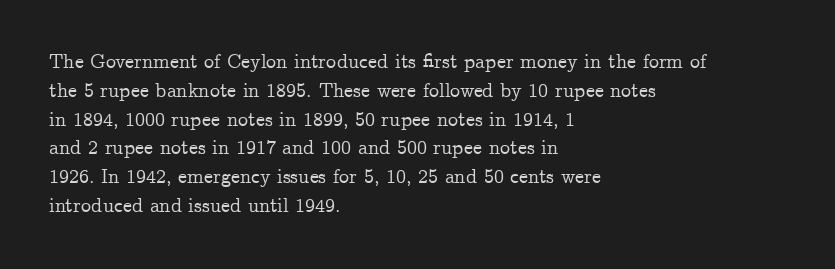
The image shows 20 px text type, upright; set left-aligned, normal line spacing (1.44x), normal letter spacing, not underlined.
